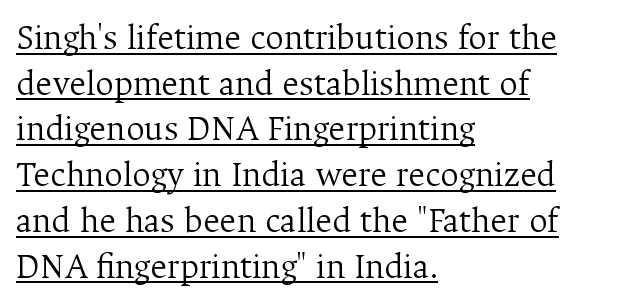
Q: Is the text bold? A: No.
Q: Is the text italic (slanted)? A: No, it is upright.
Q: Is the typeface a serif or a sans-serif typeface? A: Serif.
Q: Is the text underlined? A: Yes.
Q: How is the paragraph aligned? A: Left-aligned.
Q: Is the spacing between letters normal or unusually wide? A: Normal.
Q: Is the spacing between lines tight, normal or loose? A: Normal.
Q: Width (condensed, normal, or wide)? A: Normal.
Q: Stroke contrast? A: Medium.
Q: x-height? A: Medium.
Q: Monospaced? A: No.
